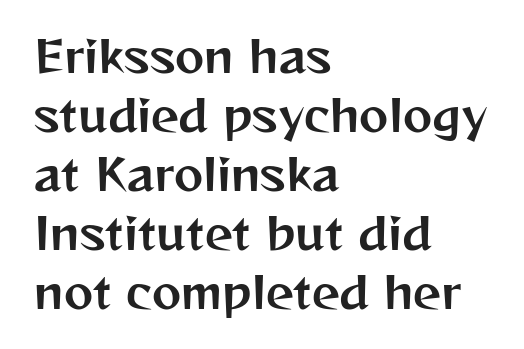
{"serif": "no", "italic": "no", "width": "normal", "stroke_contrast": "medium", "x_height": "medium", "monospaced": "no", "underline": "no", "align": "left", "line_spacing": "normal", "line_spacing_ratio": 1.34, "letter_spacing": "normal", "letter_spacing_em": 0.0, "glyph_px": 44}
